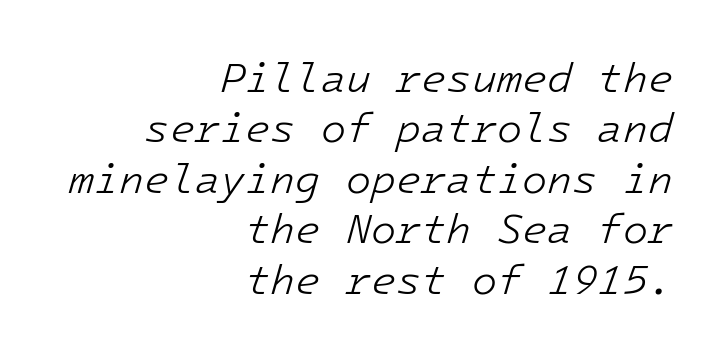
The passage shown is not underscored anywhere. In terms of posture, this sample is oblique. Bold? No — there's no thickening of the strokes. Glyph-to-glyph distance matches everyday printed text.
